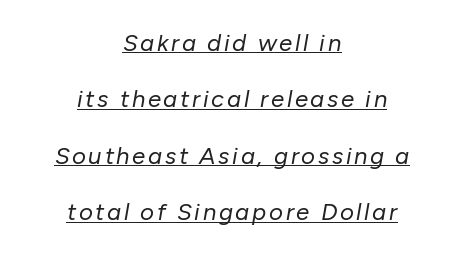
The image shows 24 px text type, italic (leaning right); set centered, loose line spacing (2.35x), underlined.
